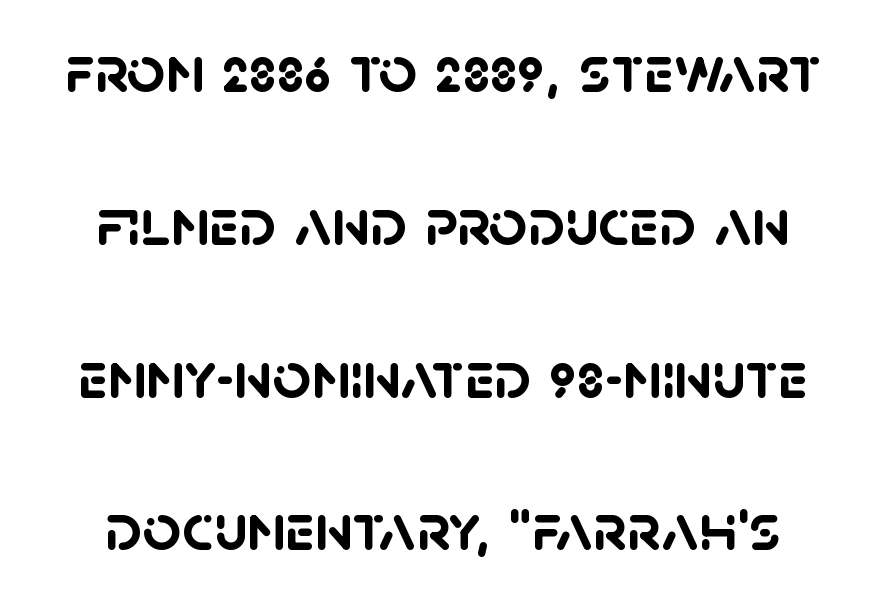
Q: Is the text bold? A: Yes.
Q: Is the typeface a serif or a sans-serif typeface? A: Sans-serif.
Q: Is the text underlined? A: No.
Q: How is the paragraph aligned? A: Centered.
Q: Is the spacing between letters normal or unusually wide? A: Normal.
Q: Is the spacing between lines tight, normal or loose? A: Loose.
Q: Width (condensed, normal, or wide)? A: Normal.
Q: Stroke contrast? A: Low.
Q: x-height? A: Large.
Q: Monospaced? A: No.
